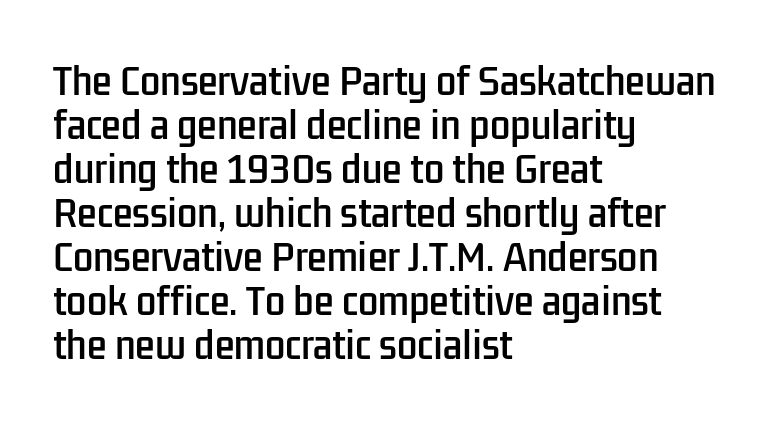
Visually the block forms a straight wall on the left and a jagged coastline on the right. Is the letter spacing exaggerated? No — it looks like the ordinary default. Ordinary non-slanted type is in use. Words float on clear page, feet unadorned.
